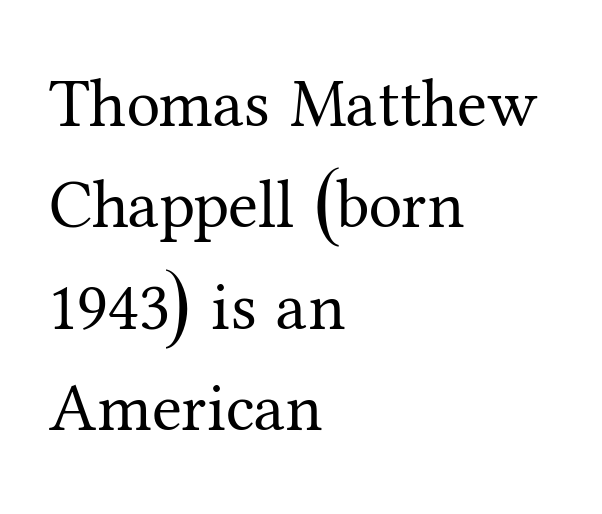
The type sits square on the baseline with zero lean. Honestly, there is no underline to notice here at all. Note the varied advance widths — an 'i' is clearly narrower than an 'm'. Standard letterfit; no display-style spreading of the glyphs. Think standard paragraph weight, or any step lighter than that.
